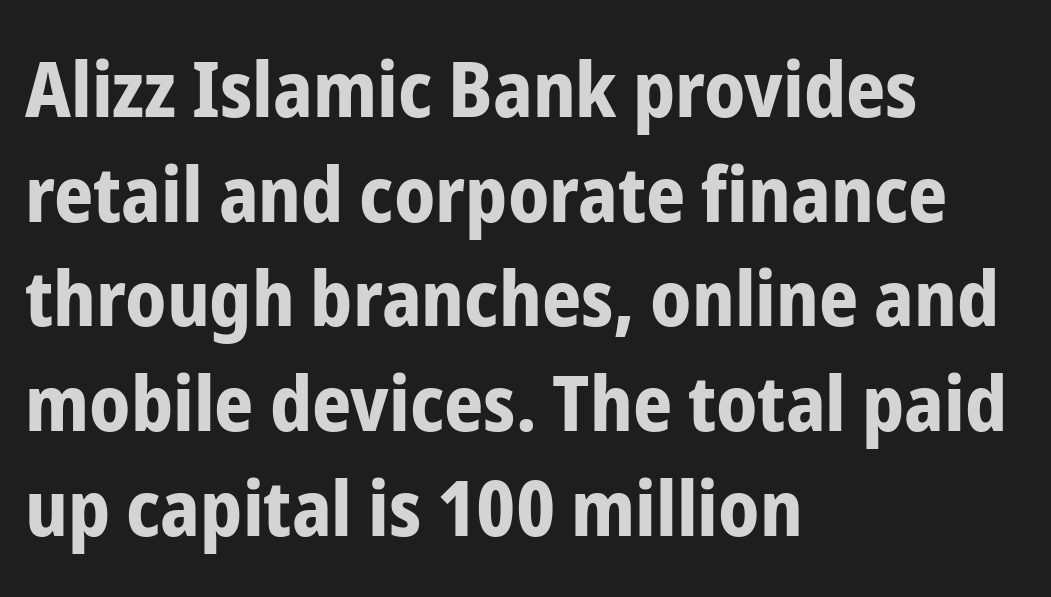
The image shows 77 px bold, condensed sans-serif type, upright; set left-aligned, normal line spacing (1.36x), normal letter spacing, not underlined; low stroke contrast and a medium x-height.
